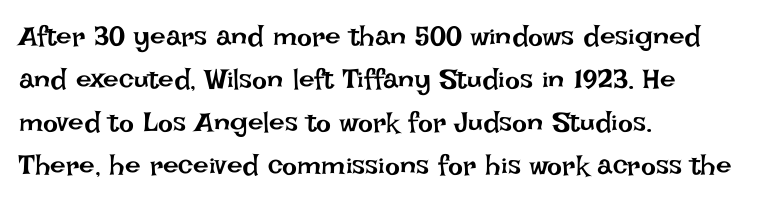
Layout note: lines flush left. There is no visible air inserted between adjacent glyphs. Heaviness? Minimal to ordinary, like unemphasized prose. One glance says typical: line gaps are just what's usual.
